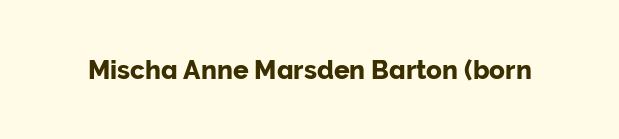
Q: Is the text italic (slanted)? A: No, it is upright.
Q: Is the text underlined? A: No.
Q: Is the spacing between letters normal or unusually wide? A: Normal.
